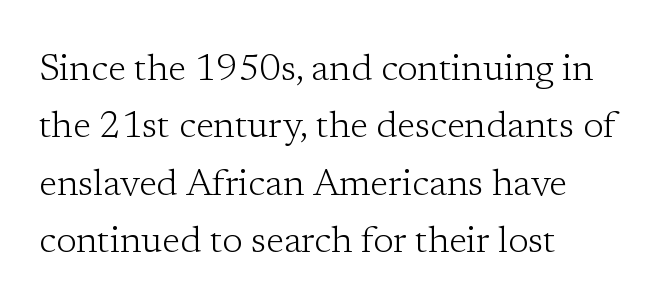
Vertical strokes here are truly vertical. Counters stay open thanks to moderate or lighter strokes. Anything drawn beneath the words? Only blank space. I'd call this a serif setting — the letters wear small feet. The rendering uses natural spacing where letterforms have individual widths.
